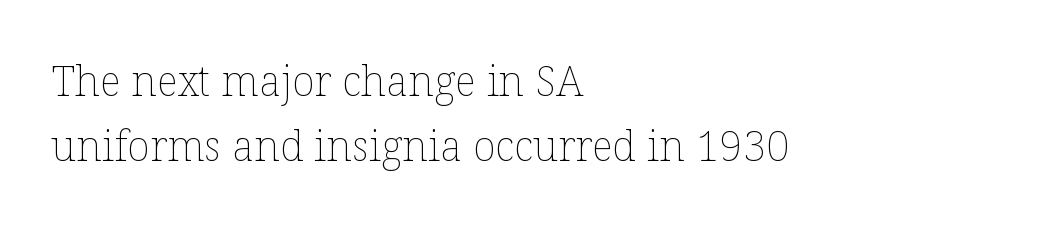
Q: Is the text bold? A: No.
Q: Is the text italic (slanted)? A: No, it is upright.
Q: Is the text underlined? A: No.
Q: How is the paragraph aligned? A: Left-aligned.
Q: Is the spacing between letters normal or unusually wide? A: Normal.
Q: Is the spacing between lines tight, normal or loose? A: Normal.
Q: Width (condensed, normal, or wide)? A: Normal.
Q: Stroke contrast? A: Low.
Q: x-height? A: Medium.
Q: Monospaced? A: No.
